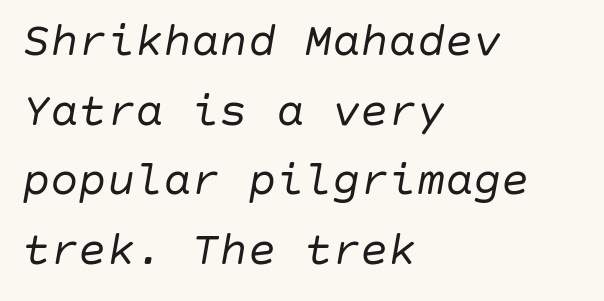
Q: Is the text bold? A: No.
Q: Is the text italic (slanted)? A: Yes, it leans right by about 10 degrees.
Q: Is the text underlined? A: No.
Q: How is the paragraph aligned? A: Left-aligned.
Q: Is the spacing between letters normal or unusually wide? A: Normal.
Q: Is the spacing between lines tight, normal or loose? A: Normal.
Q: Width (condensed, normal, or wide)? A: Normal.
Q: Stroke contrast? A: Low.
Q: x-height? A: Large.
